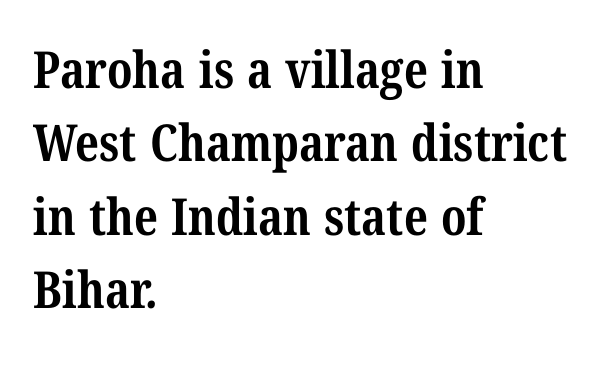
This sample uses plain, unmodified letter spacing. Students, this is bold: see how much ink each stroke carries. Whoever set this chose a conventional vertical rhythm. The letters carry serifs — small finishing strokes at the ends of their stems. The face used here is proportionally spaced, like ordinary book or web type.
